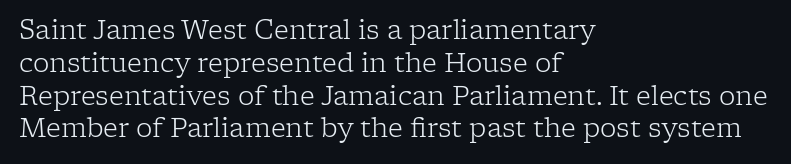
The image shows 26 px text type, upright; set left-aligned, normal line spacing (1.26x), normal letter spacing, not underlined.
